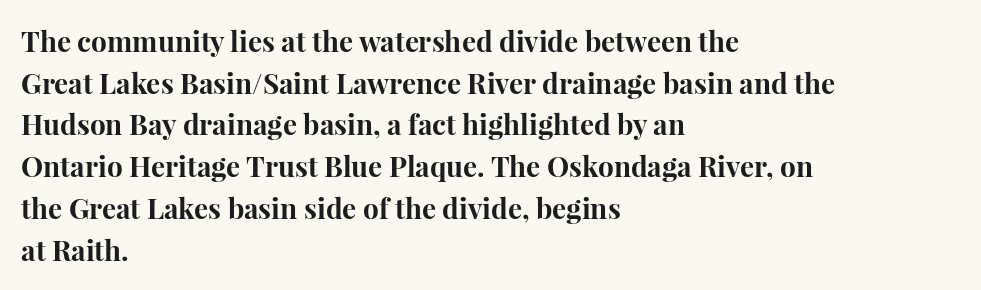
Q: Is the text bold? A: Yes.
Q: Is the text italic (slanted)? A: No, it is upright.
Q: Is the typeface a serif or a sans-serif typeface? A: Serif.
Q: Is the text underlined? A: No.
Q: How is the paragraph aligned? A: Left-aligned.
Q: Is the spacing between letters normal or unusually wide? A: Normal.
Q: Is the spacing between lines tight, normal or loose? A: Normal.
Q: Width (condensed, normal, or wide)? A: Normal.
Q: Stroke contrast? A: High.
Q: x-height? A: Medium.
Q: Monospaced? A: No.
